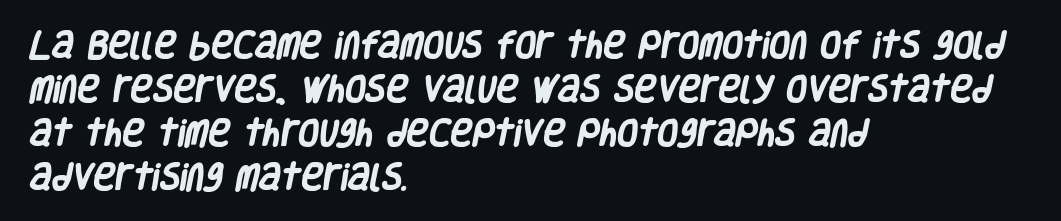
Q: Is the text bold? A: Yes.
Q: Is the typeface a serif or a sans-serif typeface? A: Sans-serif.
Q: Is the text underlined? A: No.
Q: How is the paragraph aligned? A: Left-aligned.
Q: Is the spacing between letters normal or unusually wide? A: Normal.
Q: Is the spacing between lines tight, normal or loose? A: Normal.
Q: Width (condensed, normal, or wide)? A: Condensed.
Q: Stroke contrast? A: Low.
Q: x-height? A: Large.
Q: Monospaced? A: No.
